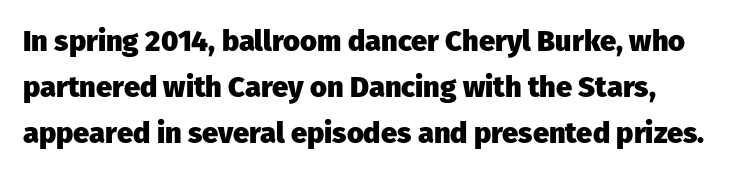
{"serif": "no", "italic": "no", "bold": "yes", "weight": "heavy", "width": "normal", "stroke_contrast": "low", "x_height": "medium", "monospaced": "no", "underline": "no", "line_spacing": "normal", "line_spacing_ratio": 1.58, "letter_spacing": "normal", "letter_spacing_em": 0.0, "glyph_px": 29}
